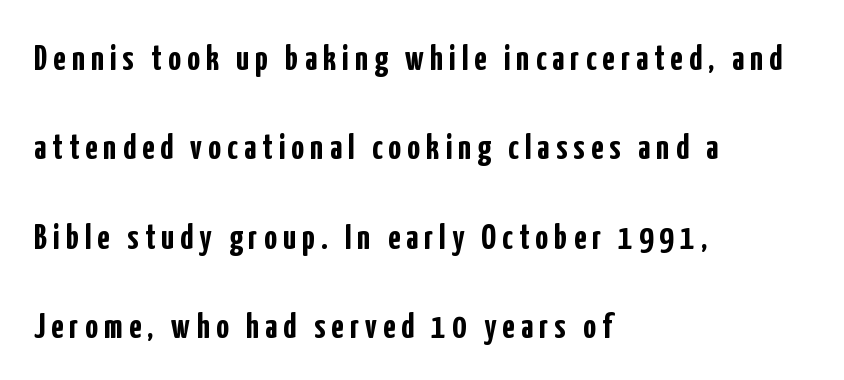
Q: Is the text bold? A: Yes.
Q: Is the text italic (slanted)? A: No, it is upright.
Q: Is the typeface a serif or a sans-serif typeface? A: Sans-serif.
Q: Is the text underlined? A: No.
Q: How is the paragraph aligned? A: Left-aligned.
Q: Is the spacing between lines tight, normal or loose? A: Loose.
Q: Width (condensed, normal, or wide)? A: Condensed.
Q: Stroke contrast? A: Low.
Q: x-height? A: Medium.
Q: Monospaced? A: No.
